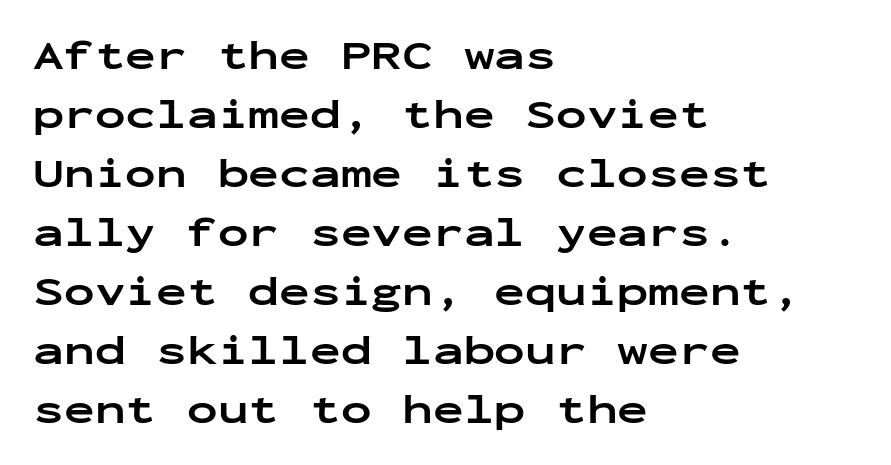
The image shows 41 px bold, wide sans-serif type, upright, monospaced; set left-aligned, normal line spacing (1.44x), normal letter spacing, not underlined; low stroke contrast and a medium x-height.
